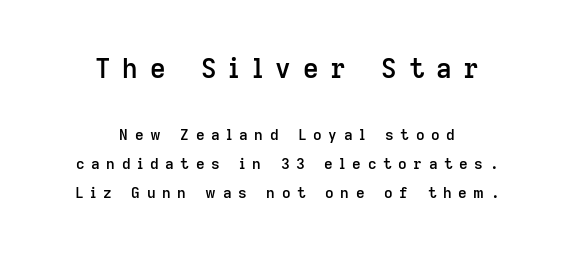
Q: Is the text bold? A: Semi-bold.
Q: Is the text italic (slanted)? A: No, it is upright.
Q: Is the text underlined? A: No.
Q: How is the paragraph aligned? A: Centered.
Q: Is the spacing between letters normal or unusually wide? A: Unusually wide.
Q: Is the spacing between lines tight, normal or loose? A: Loose.
Q: Which block of text is set in a larger size, the first (top) or the second (bottom)? A: The first (top) one.
